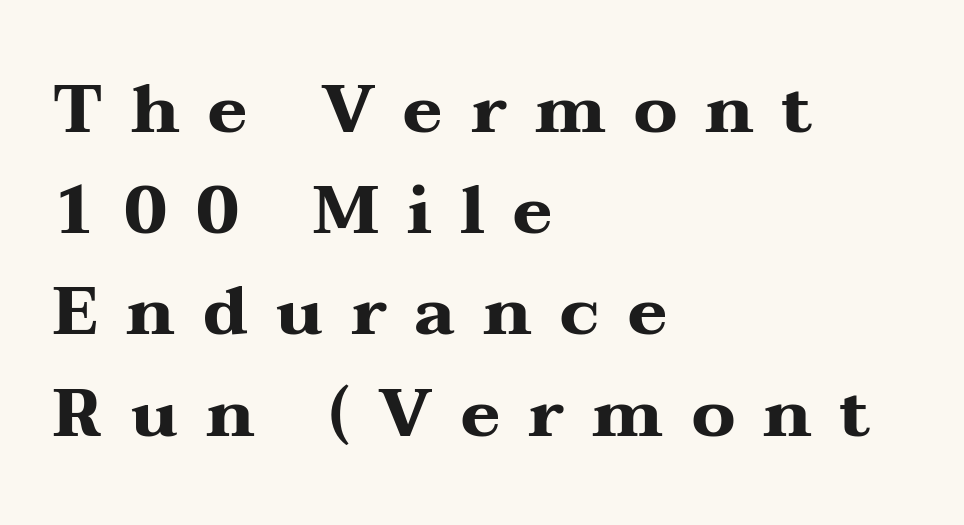
The image shows 67 px heavy, wide serif type, upright; set left-aligned, normal line spacing (1.51x), unusually wide letter spacing (+0.42 em), not underlined; medium stroke contrast and a medium x-height.
